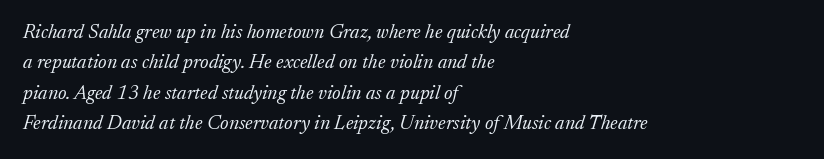
{"italic": "yes", "lean": "right", "slant_degrees": 17, "bold": "no", "underline": "no", "align": "left", "line_spacing": "normal", "line_spacing_ratio": 1.52, "letter_spacing": "normal", "letter_spacing_em": 0.0, "glyph_px": 20}
